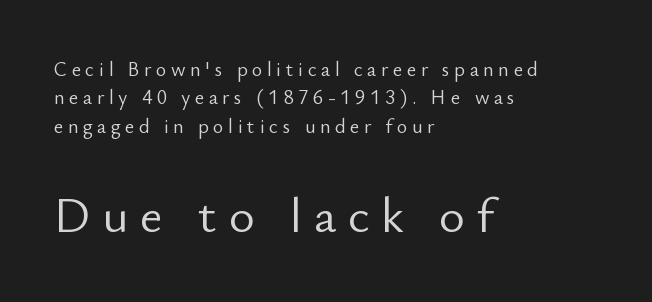
{"serif": "no", "italic": "no", "bold": "no", "weight": "light", "width": "normal", "stroke_contrast": "low", "x_height": "small", "monospaced": "no", "underline": "no", "align": "left", "line_spacing": "normal", "line_spacing_ratio": 1.42, "letter_spacing": "wide", "letter_spacing_em": 0.23, "larger_block": "second", "size_ratio": 2.5, "glyph_px": 50}
